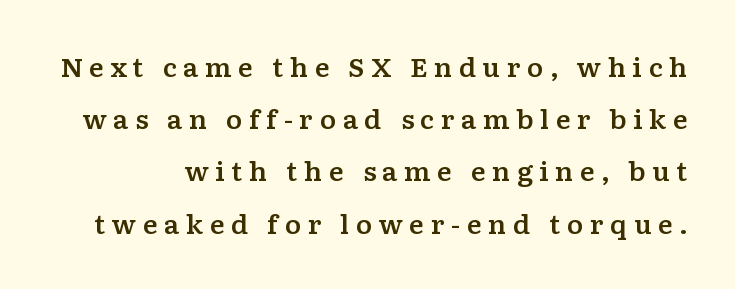
{"italic": "no", "underline": "no", "line_spacing": "loose", "line_spacing_ratio": 2.09, "letter_spacing": "wide", "letter_spacing_em": 0.25, "glyph_px": 25}
